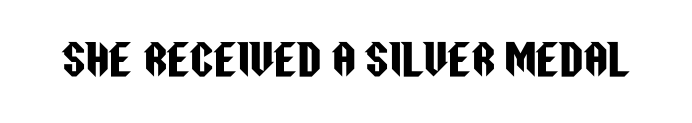
{"serif": "no", "italic": "no", "width": "condensed", "stroke_contrast": "low", "x_height": "large", "monospaced": "no", "underline": "no", "letter_spacing": "normal", "letter_spacing_em": 0.0, "glyph_px": 41}
